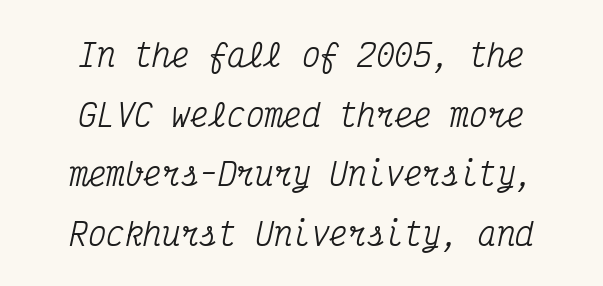
{"serif": "yes", "italic": "yes", "lean": "right", "slant_degrees": 12, "width": "condensed", "stroke_contrast": "medium", "x_height": "medium", "monospaced": "yes", "underline": "no", "align": "center", "line_spacing": "loose", "line_spacing_ratio": 1.92, "letter_spacing": "normal", "letter_spacing_em": 0.0, "glyph_px": 31}
